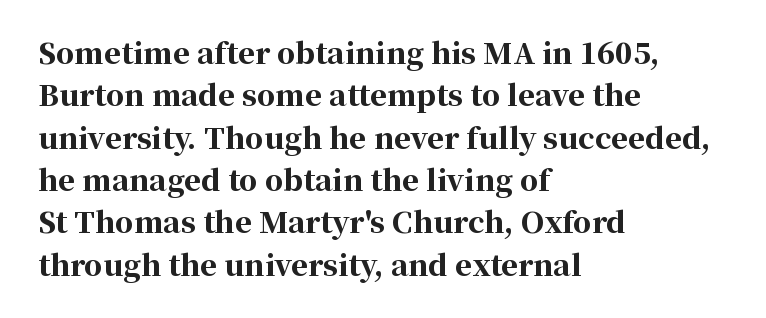
Reading down the column, the eye jumps a familiar distance to each next line. Each letter keeps its own natural width here, so spacing adapts to shape. This sample is left-justified, so line endings fall wherever the words run out. You can tell it's not italic because the verticals are truly vertical. Weight: bold. Yep, those are serifs on the letters.
